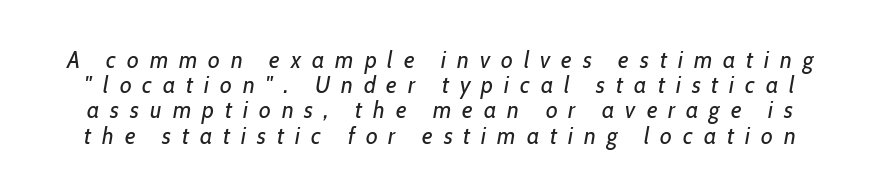
Q: Is the text bold? A: No.
Q: Is the text italic (slanted)? A: Yes, it leans right by about 10 degrees.
Q: Is the text underlined? A: No.
Q: Is the spacing between letters normal or unusually wide? A: Unusually wide.
Q: Is the spacing between lines tight, normal or loose? A: Tight.
